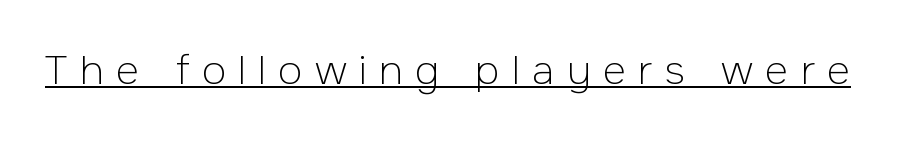
{"serif": "no", "italic": "no", "bold": "no", "weight": "light", "width": "normal", "stroke_contrast": "low", "x_height": "medium", "monospaced": "no", "underline": "yes", "letter_spacing": "wide", "letter_spacing_em": 0.31, "glyph_px": 40}
